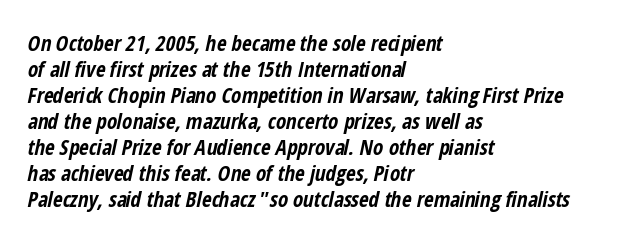
Check under the words: just untouched page. Tracking value appears to be zero — textbook default spacing. The passage shown is emphatically bold. Observe the lean: these are italic letterforms.
